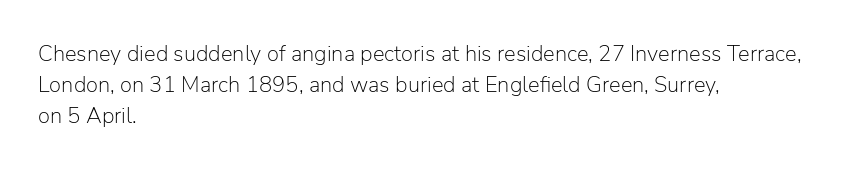
Q: Is the text bold? A: No.
Q: Is the text italic (slanted)? A: No, it is upright.
Q: Is the text underlined? A: No.
Q: How is the paragraph aligned? A: Left-aligned.
Q: Is the spacing between letters normal or unusually wide? A: Normal.
Q: Is the spacing between lines tight, normal or loose? A: Normal.
